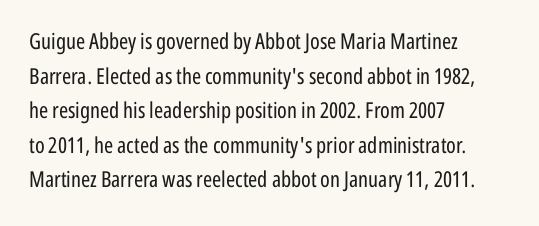
Q: Is the text bold? A: No.
Q: Is the text italic (slanted)? A: No, it is upright.
Q: Is the text underlined? A: No.
Q: How is the paragraph aligned? A: Left-aligned.
Q: Is the spacing between letters normal or unusually wide? A: Normal.
Q: Is the spacing between lines tight, normal or loose? A: Normal.
